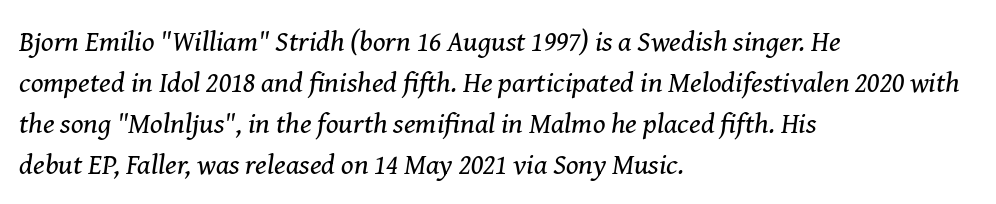
Q: Is the text bold? A: No.
Q: Is the text italic (slanted)? A: Yes, it leans right by about 8 degrees.
Q: Is the typeface a serif or a sans-serif typeface? A: Serif.
Q: Is the text underlined? A: No.
Q: How is the paragraph aligned? A: Left-aligned.
Q: Is the spacing between letters normal or unusually wide? A: Normal.
Q: Is the spacing between lines tight, normal or loose? A: Normal.
Q: Width (condensed, normal, or wide)? A: Normal.
Q: Stroke contrast? A: Medium.
Q: x-height? A: Medium.
Q: Monospaced? A: No.
